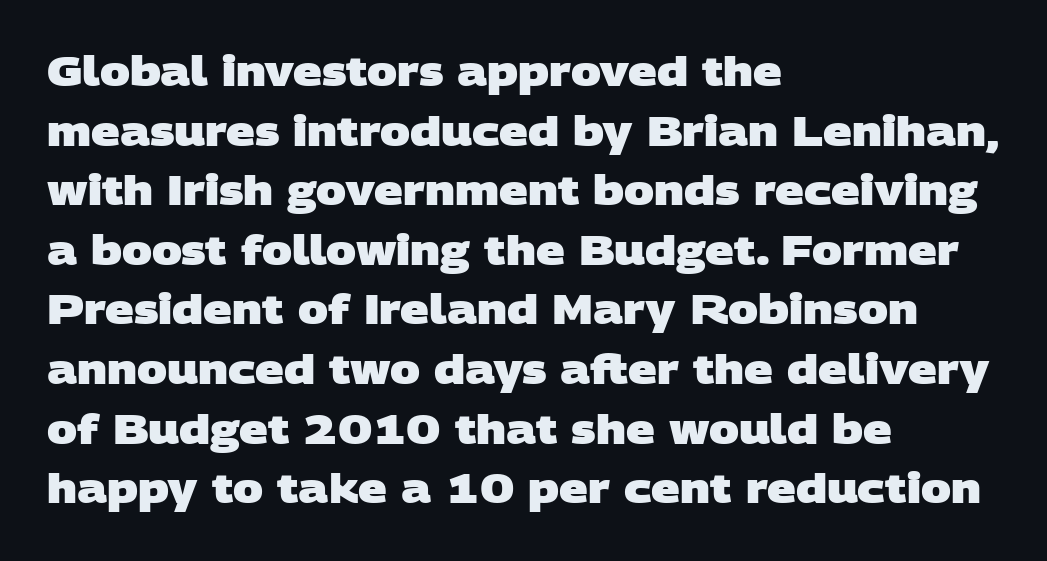
{"serif": "no", "bold": "yes", "weight": "heavy", "width": "wide", "stroke_contrast": "low", "x_height": "large", "monospaced": "no", "underline": "no", "align": "left", "line_spacing": "normal", "line_spacing_ratio": 1.49, "letter_spacing": "normal", "letter_spacing_em": 0.0, "glyph_px": 40}
